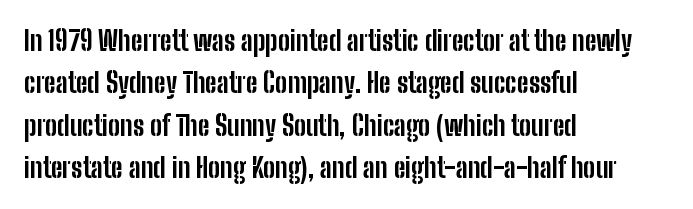
{"italic": "no", "bold": "yes", "underline": "no", "align": "left", "line_spacing": "normal", "line_spacing_ratio": 1.57, "letter_spacing": "normal", "letter_spacing_em": 0.0, "glyph_px": 27}
